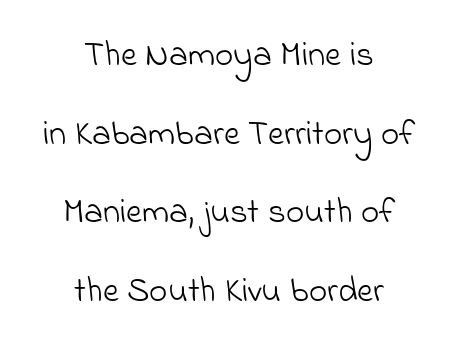
{"serif": "no", "bold": "no", "weight": "light", "width": "normal", "stroke_contrast": "low", "x_height": "small", "monospaced": "no", "underline": "no", "align": "center", "line_spacing": "loose", "line_spacing_ratio": 2.25, "letter_spacing": "normal", "letter_spacing_em": 0.0, "glyph_px": 35}
